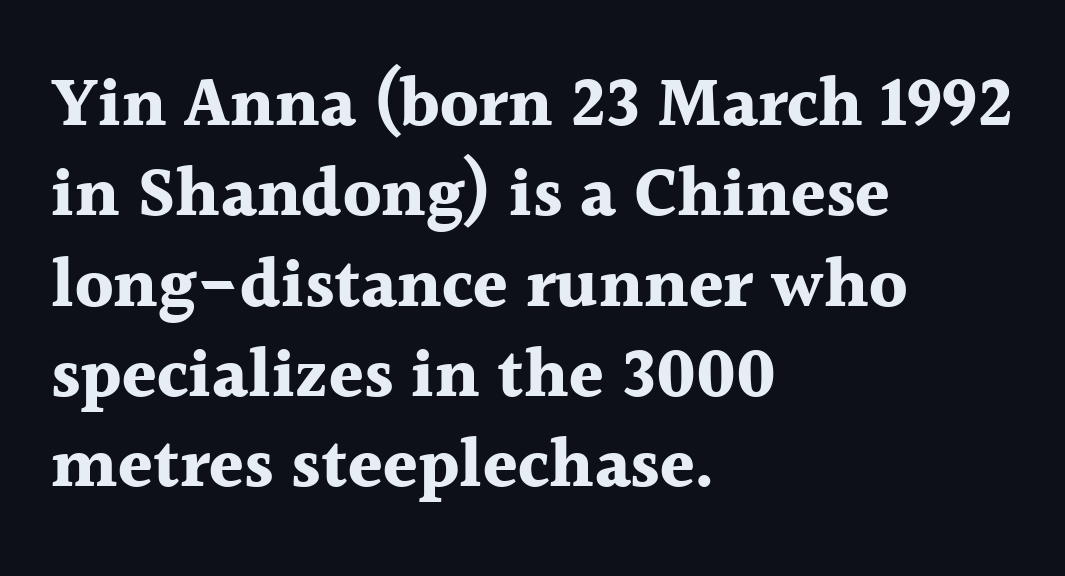
Q: Is the text bold? A: Yes.
Q: Is the text italic (slanted)? A: No, it is upright.
Q: Is the typeface a serif or a sans-serif typeface? A: Serif.
Q: Is the text underlined? A: No.
Q: How is the paragraph aligned? A: Left-aligned.
Q: Is the spacing between letters normal or unusually wide? A: Normal.
Q: Is the spacing between lines tight, normal or loose? A: Normal.
Q: Width (condensed, normal, or wide)? A: Normal.
Q: x-height? A: Medium.
Q: Monospaced? A: No.
